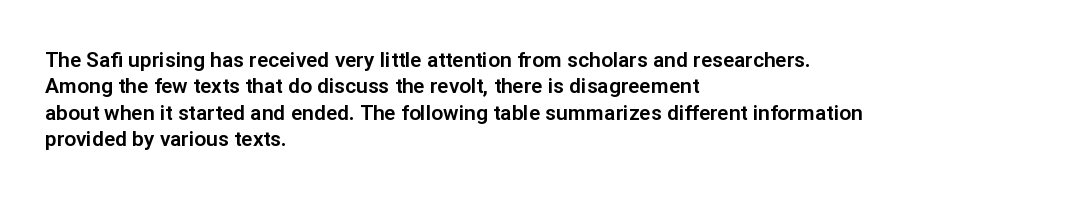
Q: Is the text italic (slanted)? A: No, it is upright.
Q: Is the text underlined? A: No.
Q: How is the paragraph aligned? A: Left-aligned.
Q: Is the spacing between letters normal or unusually wide? A: Normal.
Q: Is the spacing between lines tight, normal or loose? A: Normal.
